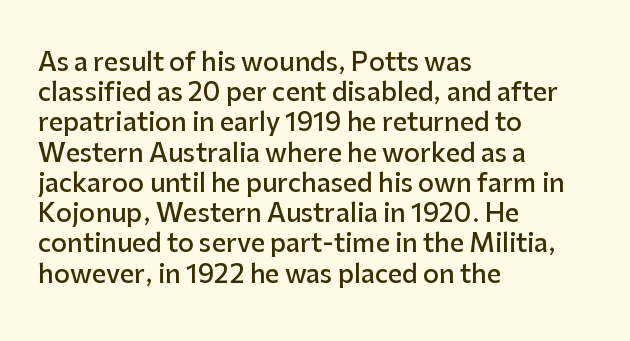
{"italic": "no", "bold": "semi", "underline": "no", "align": "left", "line_spacing_ratio": 1.21, "letter_spacing": "normal", "letter_spacing_em": 0.0, "glyph_px": 25}
